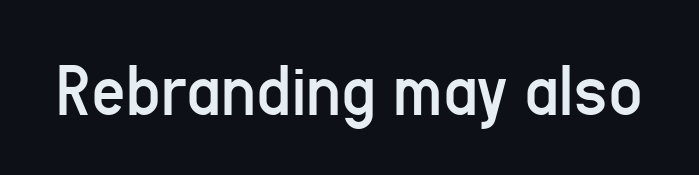
Q: Is the text bold? A: No.
Q: Is the text italic (slanted)? A: No, it is upright.
Q: Is the typeface a serif or a sans-serif typeface? A: Sans-serif.
Q: Is the text underlined? A: No.
Q: Is the spacing between letters normal or unusually wide? A: Normal.
Q: Width (condensed, normal, or wide)? A: Condensed.
Q: Stroke contrast? A: Low.
Q: x-height? A: Medium.
Q: Monospaced? A: No.
